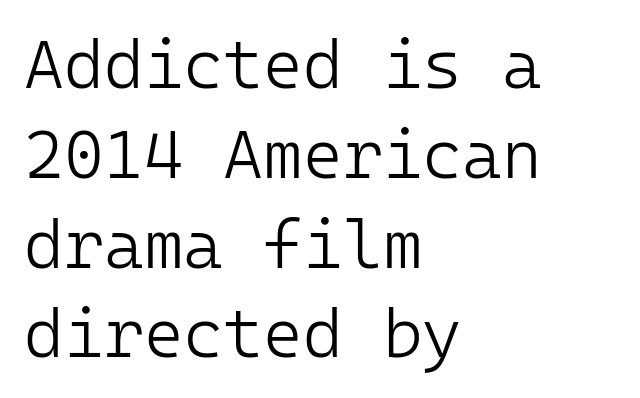
The font family rendered here belongs to the sans-serif group. Where is the straight margin? On the left. The letters sit at their default tracking, neither squeezed nor spread. Each stroke keeps to a modest, everyday thickness or less. No italicization has been applied; the sample stays upright. Vertically, the passage feels balanced, rows spaced as you'd expect.
